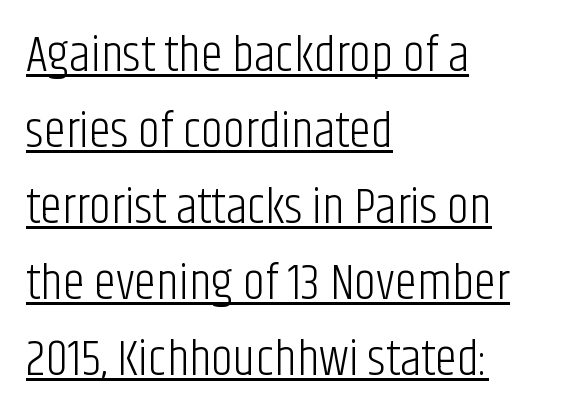
Q: Is the text bold? A: No.
Q: Is the text italic (slanted)? A: No, it is upright.
Q: Is the typeface a serif or a sans-serif typeface? A: Sans-serif.
Q: Is the text underlined? A: Yes.
Q: How is the paragraph aligned? A: Left-aligned.
Q: Is the spacing between letters normal or unusually wide? A: Normal.
Q: Is the spacing between lines tight, normal or loose? A: Normal.
Q: Width (condensed, normal, or wide)? A: Condensed.
Q: Stroke contrast? A: Low.
Q: x-height? A: Large.
Q: Monospaced? A: No.
